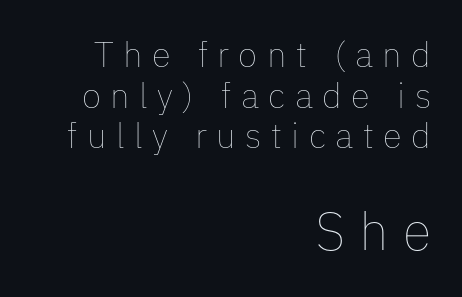
The glyphs are unaccompanied by any horizontal stroke below them. The letters look calm and open, with moderate or lighter stems. Tracking value appears strongly positive — letters spread wide. This sample has the flowing, uneven cadence of proportional lettering.
